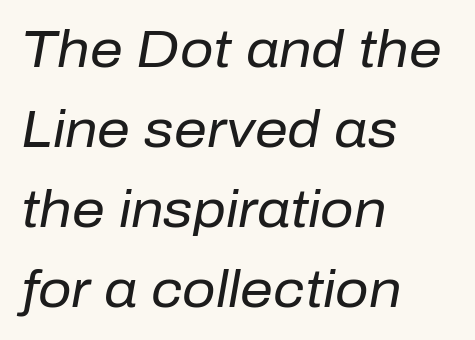
The image shows 52 px regular-weight type, italic (leaning right); set left-aligned, normal line spacing (1.54x), normal letter spacing, not underlined; low stroke contrast and a medium x-height.
